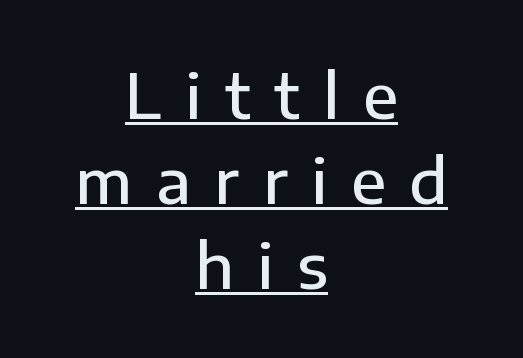
The image shows 62 px semibold sans-serif type, upright; set centered, normal line spacing (1.37x), unusually wide letter spacing (+0.38 em), underlined; low stroke contrast and a medium x-height.
